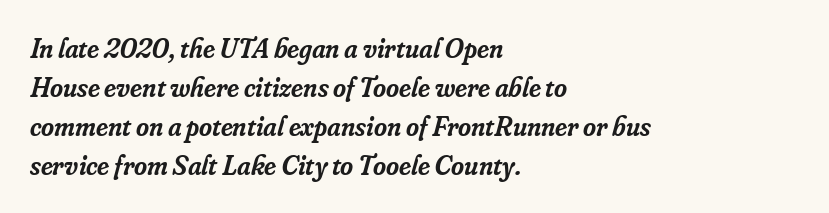
The image shows 28 px semibold serif type, italic (leaning right); set left-aligned, normal line spacing (1.39x), normal letter spacing, not underlined; low stroke contrast and a small x-height.
